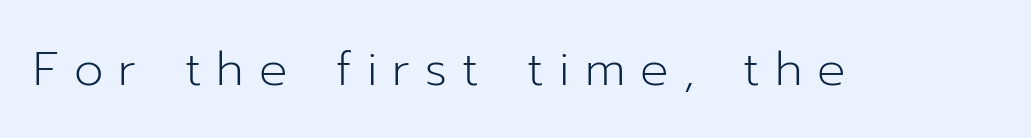
{"serif": "no", "italic": "no", "bold": "no", "weight": "light", "width": "normal", "stroke_contrast": "low", "x_height": "medium", "monospaced": "no", "underline": "no", "letter_spacing": "wide", "letter_spacing_em": 0.32, "glyph_px": 47}
